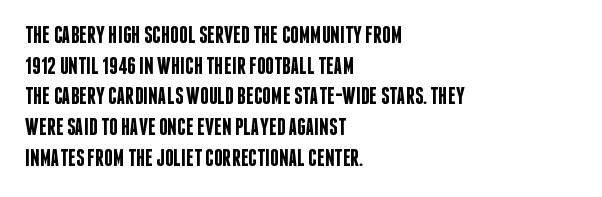
Each word holds together tightly as a unit, with standard inter-letter gaps. Check the space under the baseline: it is left empty. The paragraph has a hard left edge and a soft right edge. Posture: straight, roman, zero tilt. The vertical gap from one line to the next is medium. Notice the strokes are somewhat thickened but not fully heavy: this is a semibold.
